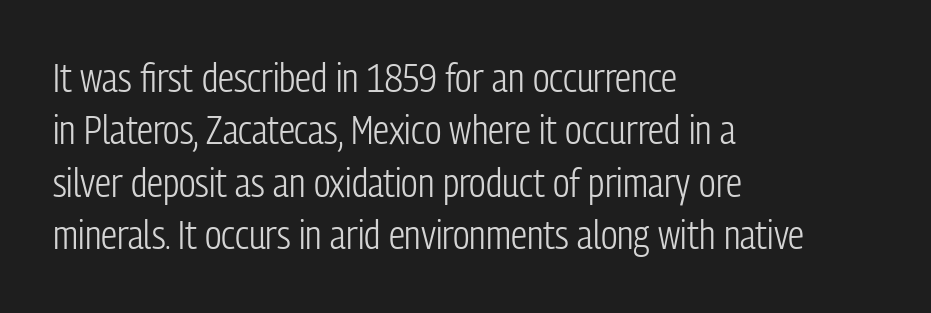
Characters follow at the spacing the type designer built in. Italic? Not at all — the glyphs are vertical. One-word summary of the alignment: left. Whoever set this chose a conventional vertical rhythm.
